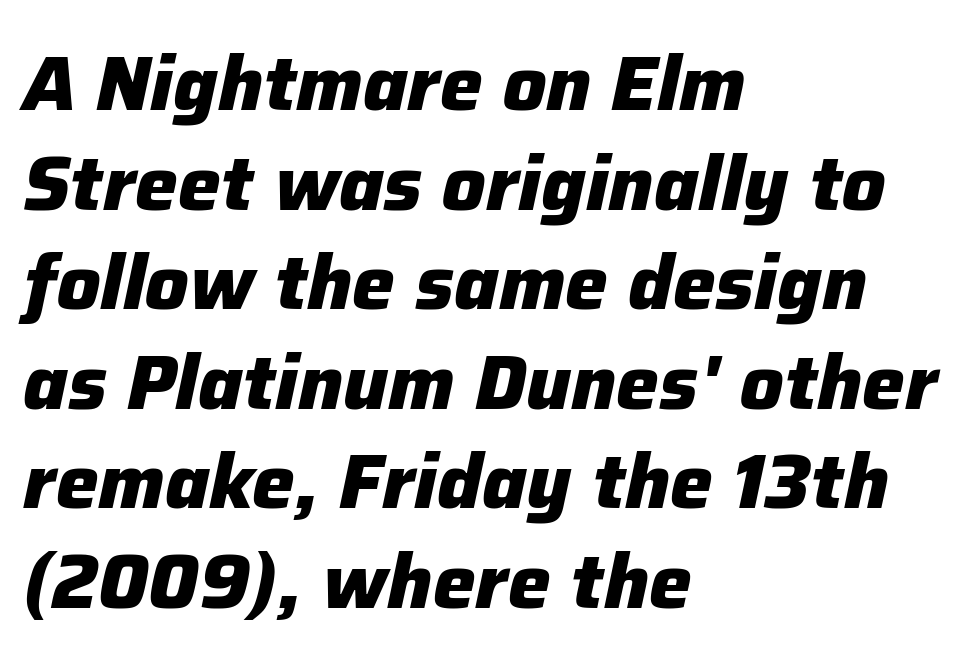
Reading down the block, your eye returns to a fixed left position each line. This sample uses plain, unmodified letter spacing. Successive baselines arrive at the customary interval. Rule under the text: the space is simply empty. The face used here has a pronounced slope to its letters.
